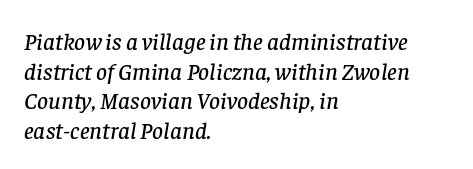
The image shows 24 px text type, italic (leaning right); set left-aligned, line spacing 1.23x, normal letter spacing, not underlined.
